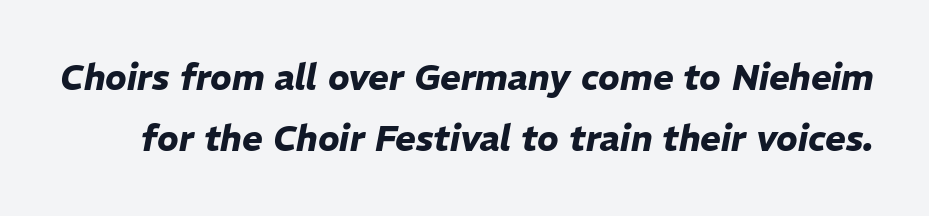
Q: Is the text bold? A: Yes.
Q: Is the text italic (slanted)? A: Yes, it leans right by about 11 degrees.
Q: Is the text underlined? A: No.
Q: Is the spacing between letters normal or unusually wide? A: Normal.
Q: Width (condensed, normal, or wide)? A: Normal.
Q: Stroke contrast? A: Low.
Q: x-height? A: Medium.
Q: Monospaced? A: No.
